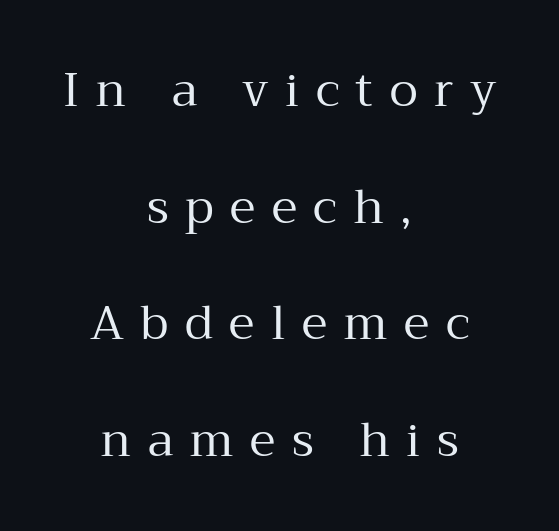
Q: Is the text bold? A: No.
Q: Is the text italic (slanted)? A: No, it is upright.
Q: Is the typeface a serif or a sans-serif typeface? A: Serif.
Q: Is the text underlined? A: No.
Q: How is the paragraph aligned? A: Centered.
Q: Is the spacing between letters normal or unusually wide? A: Unusually wide.
Q: Is the spacing between lines tight, normal or loose? A: Loose.
Q: Width (condensed, normal, or wide)? A: Normal.
Q: Stroke contrast? A: Medium.
Q: x-height? A: Medium.
Q: Monospaced? A: No.
